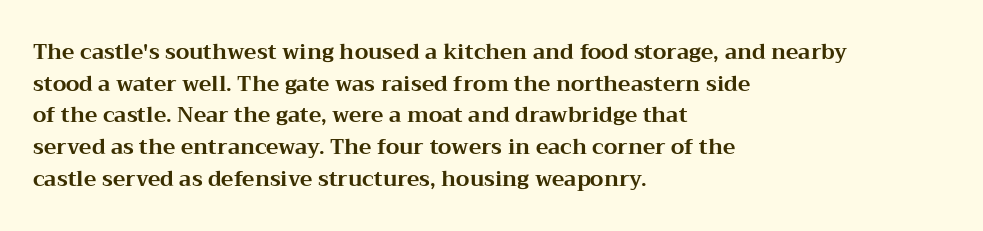
Q: Is the text bold? A: Yes.
Q: Is the text italic (slanted)? A: No, it is upright.
Q: Is the text underlined? A: No.
Q: How is the paragraph aligned? A: Left-aligned.
Q: Is the spacing between letters normal or unusually wide? A: Normal.
Q: Is the spacing between lines tight, normal or loose? A: Normal.
